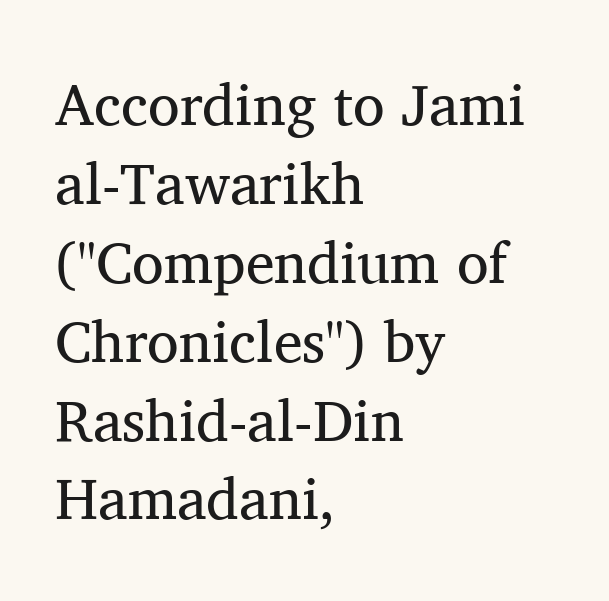
Q: Is the text bold? A: No.
Q: Is the text italic (slanted)? A: No, it is upright.
Q: Is the typeface a serif or a sans-serif typeface? A: Serif.
Q: Is the text underlined? A: No.
Q: How is the paragraph aligned? A: Left-aligned.
Q: Is the spacing between letters normal or unusually wide? A: Normal.
Q: Is the spacing between lines tight, normal or loose? A: Normal.
Q: Width (condensed, normal, or wide)? A: Normal.
Q: Stroke contrast? A: Medium.
Q: x-height? A: Medium.
Q: Monospaced? A: No.
